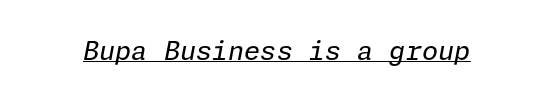
The image shows 26 px text type, italic (leaning right); set normal letter spacing, underlined.
